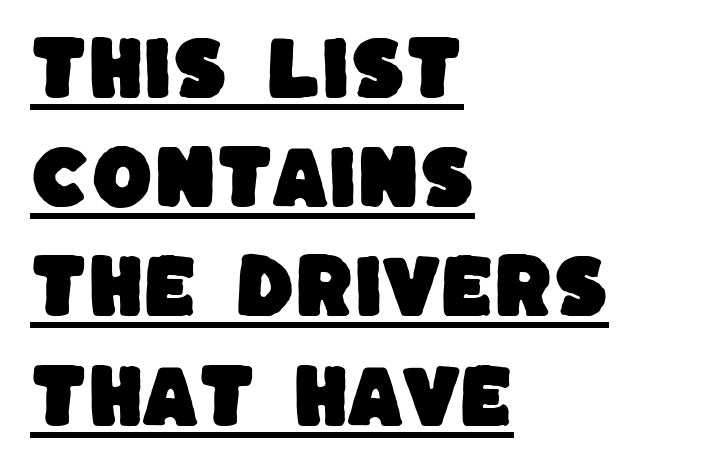
The image shows 70 px sans-serif type; set left-aligned, normal line spacing (1.56x), normal letter spacing, underlined; low stroke contrast and a large x-height.
